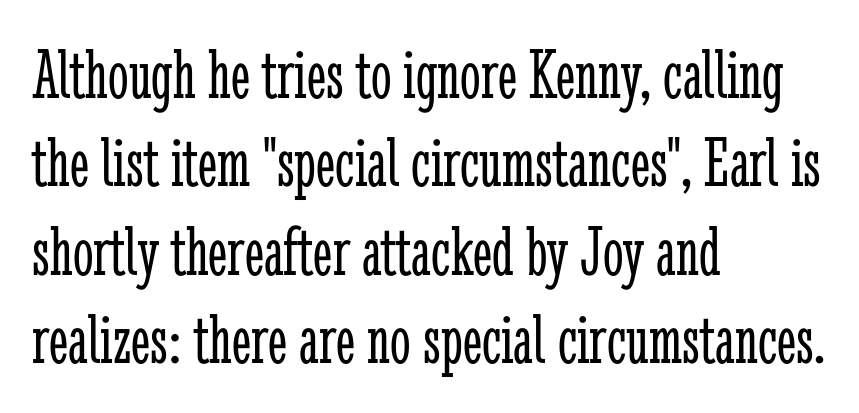
Q: Is the text bold? A: No.
Q: Is the text italic (slanted)? A: No, it is upright.
Q: Is the typeface a serif or a sans-serif typeface? A: Serif.
Q: Is the text underlined? A: No.
Q: How is the paragraph aligned? A: Left-aligned.
Q: Is the spacing between letters normal or unusually wide? A: Normal.
Q: Width (condensed, normal, or wide)? A: Condensed.
Q: Stroke contrast? A: Low.
Q: x-height? A: Medium.
Q: Monospaced? A: No.
